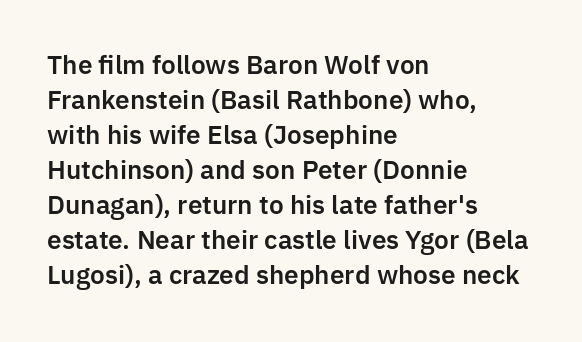
Q: Is the text italic (slanted)? A: No, it is upright.
Q: Is the text underlined? A: No.
Q: How is the paragraph aligned? A: Left-aligned.
Q: Is the spacing between letters normal or unusually wide? A: Normal.
Q: Is the spacing between lines tight, normal or loose? A: Normal.
